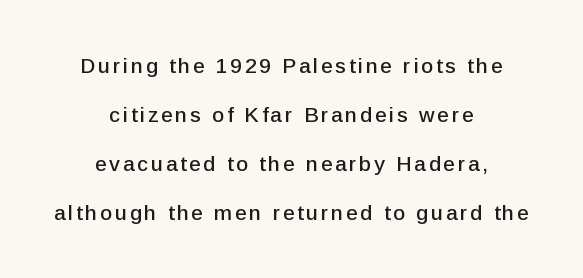
{"italic": "no", "underline": "no", "align": "center", "line_spacing": "loose", "line_spacing_ratio": 2.33, "glyph_px": 21}
